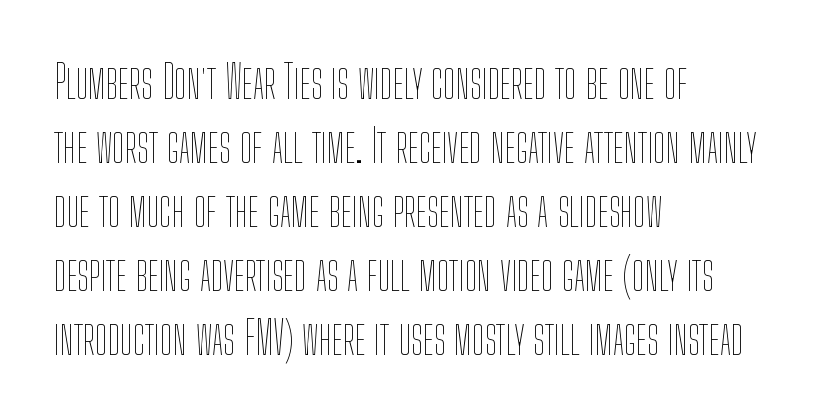
The image shows 45 px thin, condensed type, upright; set left-aligned, normal line spacing (1.42x), normal letter spacing, not underlined; low stroke contrast and a medium x-height.
